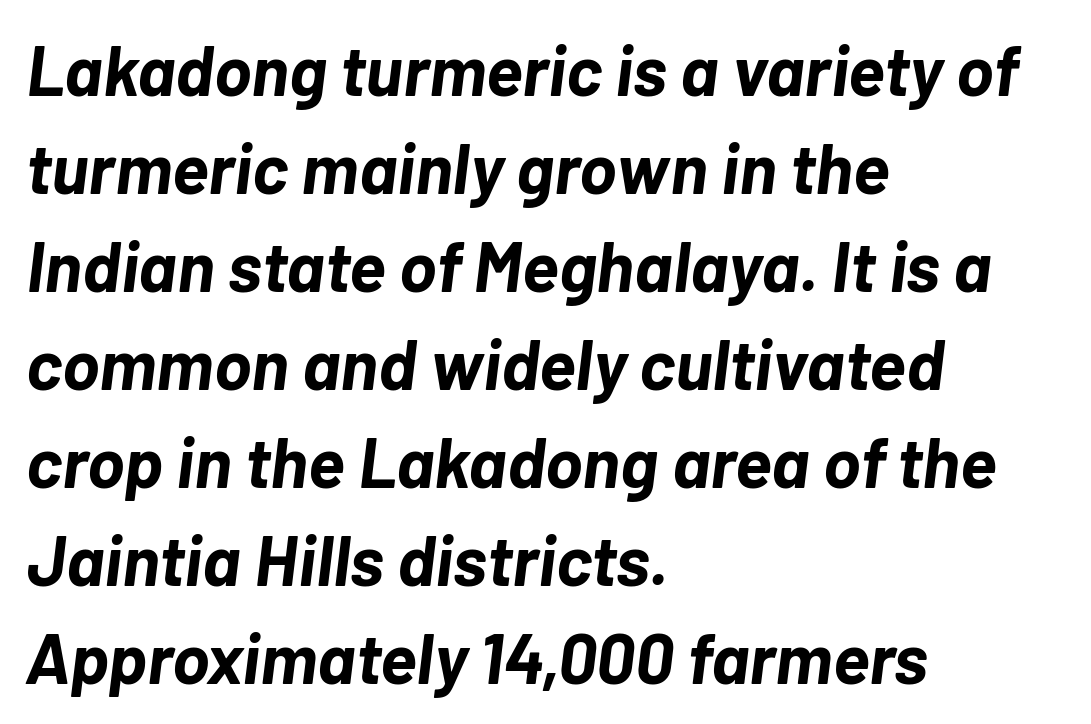
The image shows 70 px bold type, italic (leaning right); set left-aligned, normal line spacing (1.4x), normal letter spacing, not underlined; low stroke contrast and a medium x-height.
